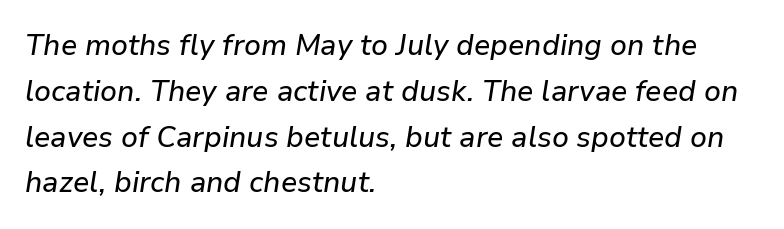
Q: Is the text italic (slanted)? A: Yes, it leans right by about 9 degrees.
Q: Is the text underlined? A: No.
Q: How is the paragraph aligned? A: Left-aligned.
Q: Is the spacing between letters normal or unusually wide? A: Normal.
Q: Is the spacing between lines tight, normal or loose? A: Normal.
Q: Width (condensed, normal, or wide)? A: Normal.
Q: Stroke contrast? A: Low.
Q: x-height? A: Medium.
Q: Monospaced? A: No.
